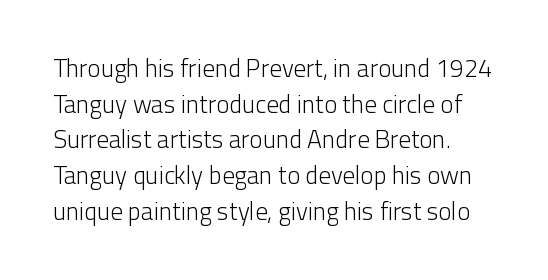
No word sits above an underline. These lines stack with their left ends in a neat column. The line-height multiplier appears to be the usual default. Ordinary non-slanted type is in use. Students, note that the glyphs here touch the page at normal intervals.
